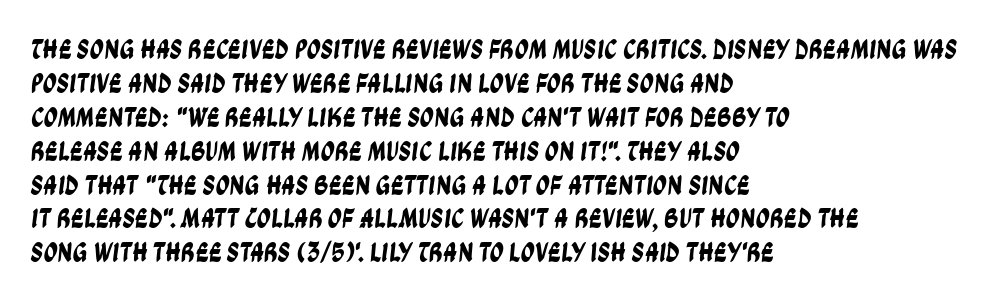
Q: Is the typeface a serif or a sans-serif typeface? A: Sans-serif.
Q: Is the text underlined? A: No.
Q: How is the paragraph aligned? A: Left-aligned.
Q: Is the spacing between letters normal or unusually wide? A: Normal.
Q: Width (condensed, normal, or wide)? A: Condensed.
Q: Stroke contrast? A: Low.
Q: x-height? A: Large.
Q: Monospaced? A: No.
